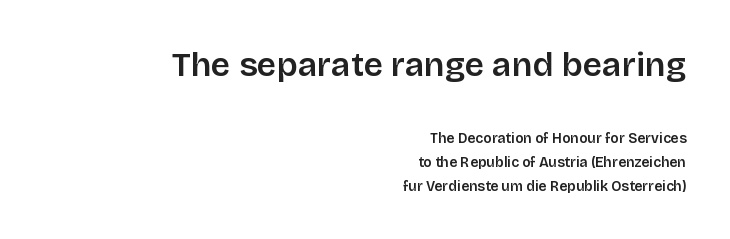
Q: Is the text italic (slanted)? A: No, it is upright.
Q: Is the typeface a serif or a sans-serif typeface? A: Sans-serif.
Q: Is the text underlined? A: No.
Q: How is the paragraph aligned? A: Right-aligned.
Q: Is the spacing between letters normal or unusually wide? A: Normal.
Q: Is the spacing between lines tight, normal or loose? A: Normal.
Q: Which block of text is set in a larger size, the first (top) or the second (bottom)? A: The first (top) one.
Q: Width (condensed, normal, or wide)? A: Normal.
Q: Stroke contrast? A: Low.
Q: x-height? A: Large.
Q: Monospaced? A: No.
